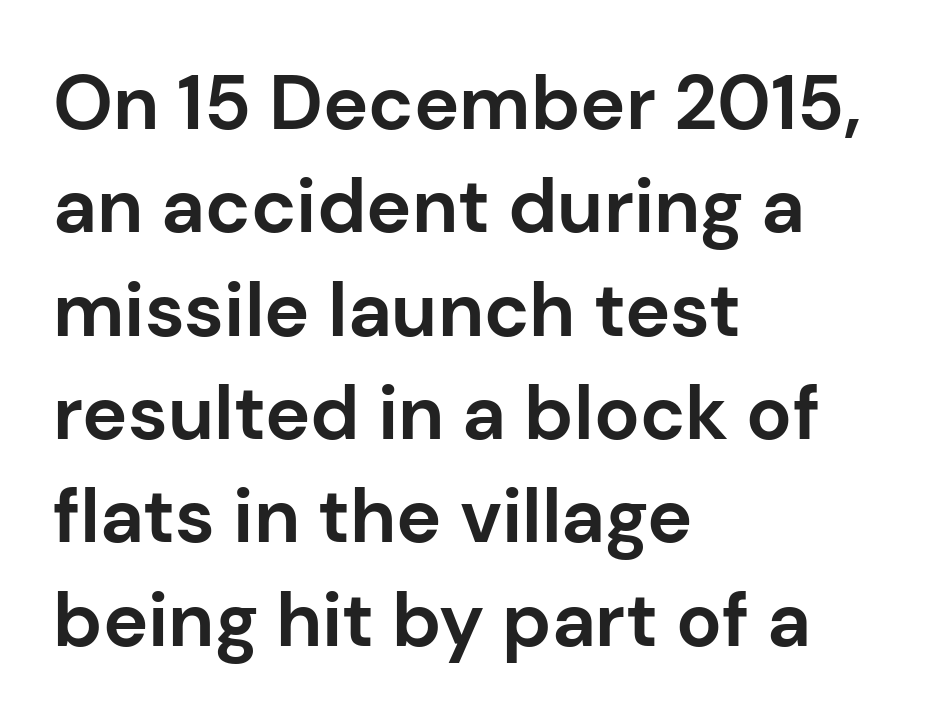
Q: Is the text bold? A: Yes.
Q: Is the text italic (slanted)? A: No, it is upright.
Q: Is the typeface a serif or a sans-serif typeface? A: Sans-serif.
Q: Is the text underlined? A: No.
Q: How is the paragraph aligned? A: Left-aligned.
Q: Is the spacing between letters normal or unusually wide? A: Normal.
Q: Is the spacing between lines tight, normal or loose? A: Normal.
Q: Width (condensed, normal, or wide)? A: Normal.
Q: Stroke contrast? A: Low.
Q: x-height? A: Medium.
Q: Monospaced? A: No.
